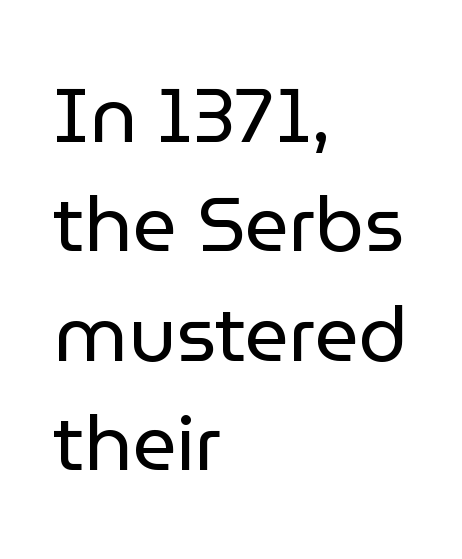
The setting favours the left margin, as ordinary paragraphs usually do. The rows are spaced the way most documents space them. Type without underlining. This sample uses an upright cut, with every glyph sitting square on the baseline. A quiet, ordinary-to-light weight characterises the typeface.
